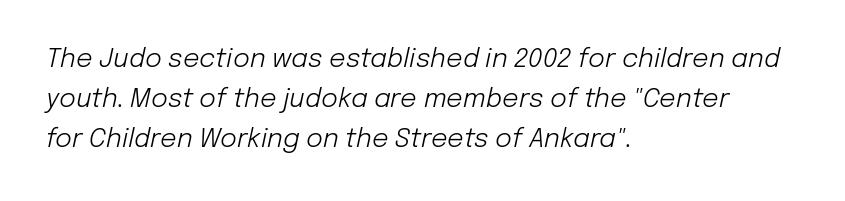
The rendering anchors every line to the left-hand side. Unmarked baselines from the first word to the last. The typesetting does not lean heavy: it is not bold. Observe the lean: these are italic letterforms. Whoever set this chose a conventional vertical rhythm.
